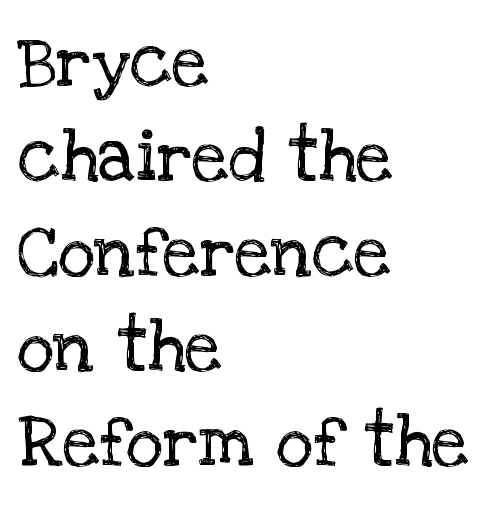
Q: Is the text bold? A: No.
Q: Is the text italic (slanted)? A: No, it is upright.
Q: Is the typeface a serif or a sans-serif typeface? A: Serif.
Q: Is the text underlined? A: No.
Q: How is the paragraph aligned? A: Left-aligned.
Q: Is the spacing between letters normal or unusually wide? A: Normal.
Q: Is the spacing between lines tight, normal or loose? A: Normal.
Q: Width (condensed, normal, or wide)? A: Normal.
Q: Stroke contrast? A: Low.
Q: x-height? A: Large.
Q: Monospaced? A: No.
